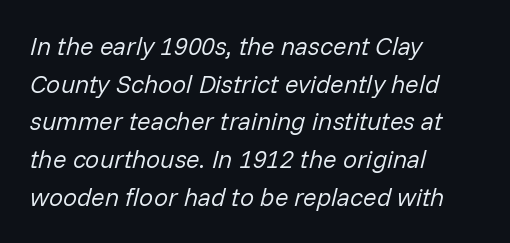
{"italic": "yes", "lean": "right", "slant_degrees": 14, "bold": "no", "underline": "no", "align": "left", "line_spacing": "normal", "line_spacing_ratio": 1.51, "letter_spacing": "normal", "letter_spacing_em": 0.0, "glyph_px": 25}
